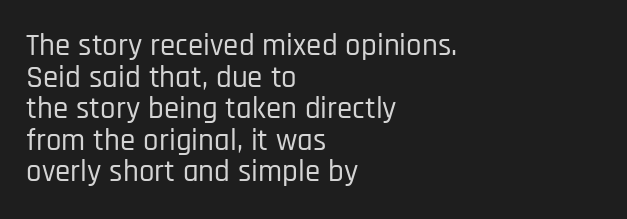
{"serif": "no", "italic": "no", "width": "condensed", "stroke_contrast": "low", "x_height": "large", "monospaced": "no", "underline": "no", "align": "left", "line_spacing": "tight", "line_spacing_ratio": 1.02, "letter_spacing": "normal", "letter_spacing_em": 0.0, "glyph_px": 31}
